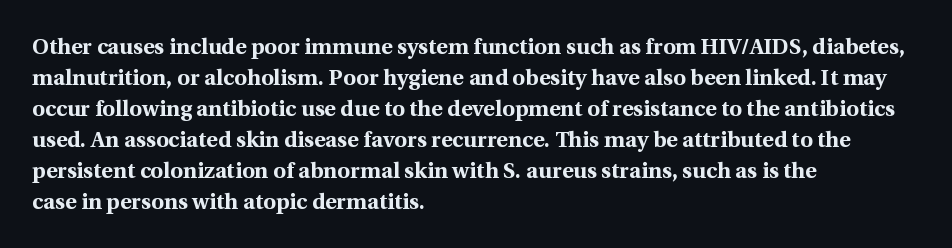
Q: Is the text bold? A: Yes.
Q: Is the text italic (slanted)? A: No, it is upright.
Q: Is the text underlined? A: No.
Q: How is the paragraph aligned? A: Left-aligned.
Q: Is the spacing between letters normal or unusually wide? A: Normal.
Q: Is the spacing between lines tight, normal or loose? A: Normal.
